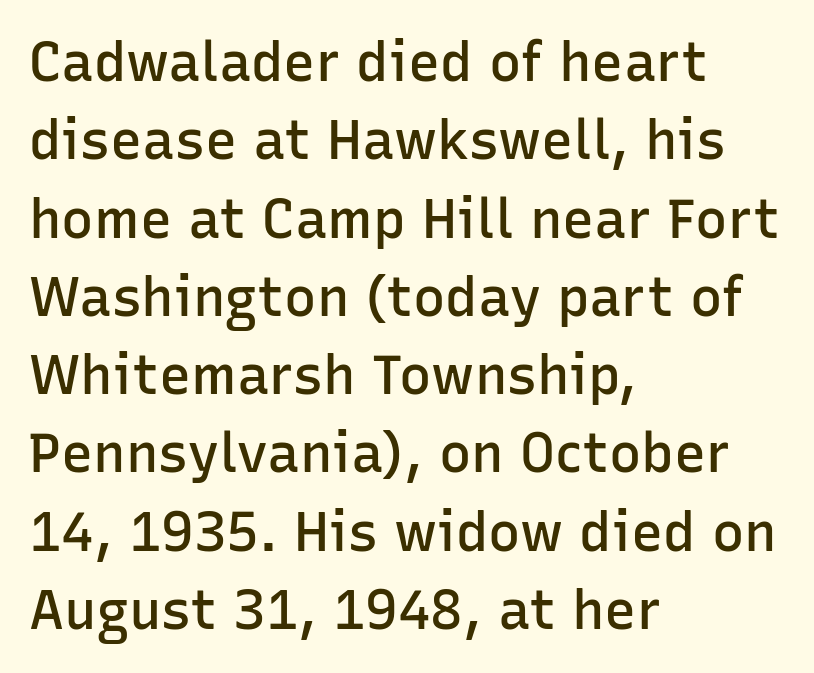
Does the copy run flush right? No — it runs flush left. Glance below the letters and you will spot only blank space. The face used here is proportionally spaced, like ordinary book or web type. This is sans-serif lettering, the kind often seen on screens and signage. Ordinary non-slanted type is in use.
